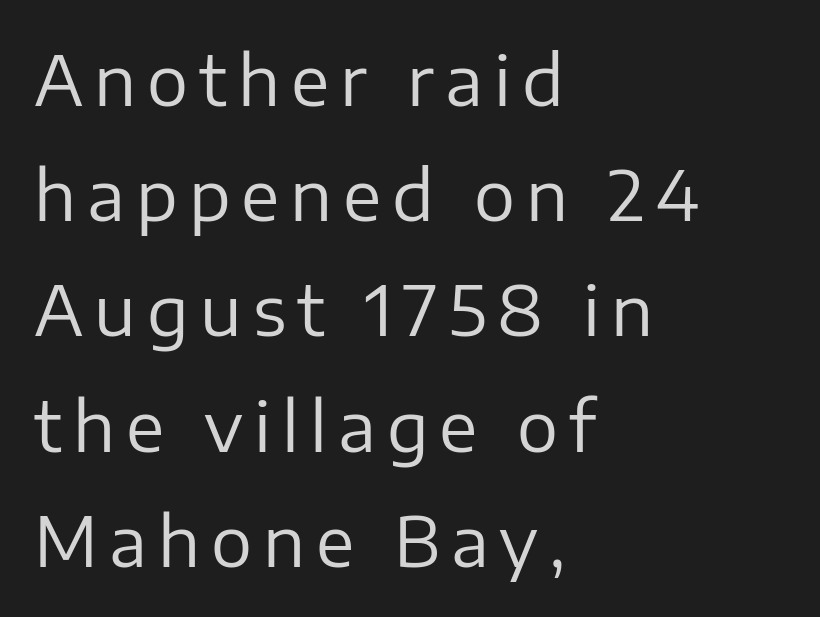
{"serif": "no", "italic": "no", "bold": "no", "weight": "regular", "width": "normal", "stroke_contrast": "low", "x_height": "medium", "monospaced": "no", "underline": "no", "align": "left", "line_spacing": "normal", "line_spacing_ratio": 1.67, "glyph_px": 69}
